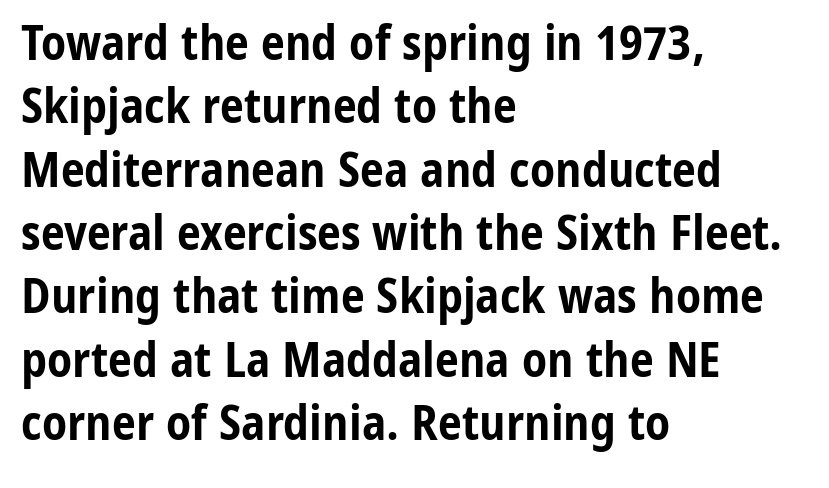
Q: Is the text bold? A: Yes.
Q: Is the text italic (slanted)? A: No, it is upright.
Q: Is the typeface a serif or a sans-serif typeface? A: Sans-serif.
Q: Is the text underlined? A: No.
Q: How is the paragraph aligned? A: Left-aligned.
Q: Is the spacing between letters normal or unusually wide? A: Normal.
Q: Is the spacing between lines tight, normal or loose? A: Normal.
Q: Width (condensed, normal, or wide)? A: Condensed.
Q: Stroke contrast? A: Low.
Q: x-height? A: Medium.
Q: Monospaced? A: No.
